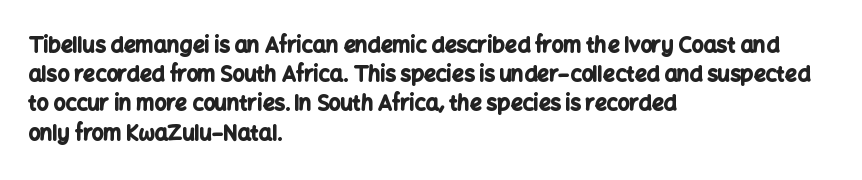
{"italic": "no", "bold": "yes", "underline": "no", "align": "left", "line_spacing": "normal", "line_spacing_ratio": 1.39, "letter_spacing": "normal", "letter_spacing_em": 0.0, "glyph_px": 21}
